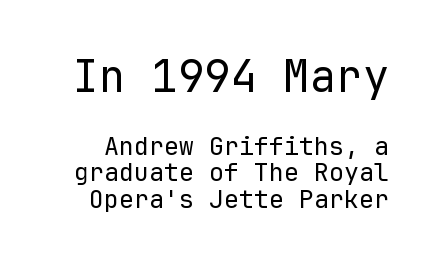
The image shows 44 px regular-weight sans-serif type, upright, monospaced; set tight line spacing (1.06x), normal letter spacing, not underlined; the first (top) block is 1.76x larger; low stroke contrast and a medium x-height.
